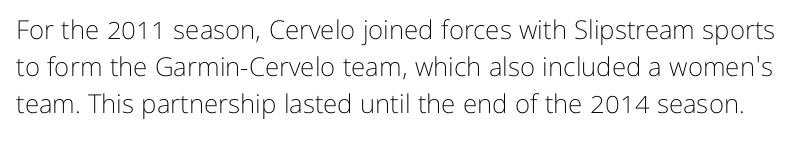
How would I describe the line gaps? Plain and ordinary. Stems here are at most as thick as an everyday book face. Does extra space separate the letters? No, they use regular spacing. Rule under the text: the space is simply empty. Characters remain perfectly vertical along every line.
